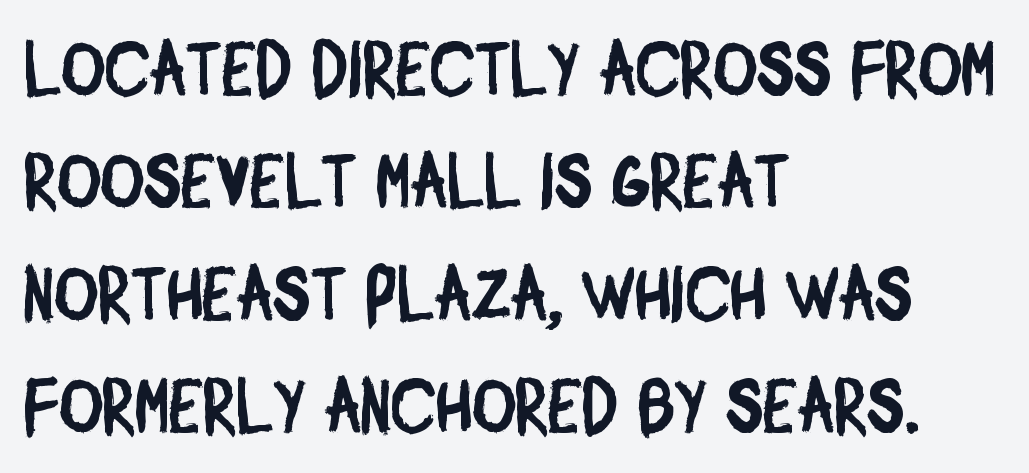
Q: Is the typeface a serif or a sans-serif typeface? A: Sans-serif.
Q: Is the text underlined? A: No.
Q: How is the paragraph aligned? A: Left-aligned.
Q: Is the spacing between letters normal or unusually wide? A: Normal.
Q: Is the spacing between lines tight, normal or loose? A: Normal.
Q: Width (condensed, normal, or wide)? A: Condensed.
Q: Stroke contrast? A: Low.
Q: x-height? A: Large.
Q: Monospaced? A: No.
